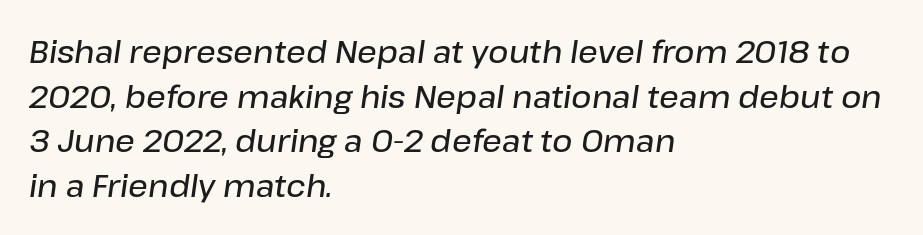
The image shows 31 px semibold type, italic (leaning right); set left-aligned, normal line spacing (1.44x), normal letter spacing, not underlined; low stroke contrast and a medium x-height.
